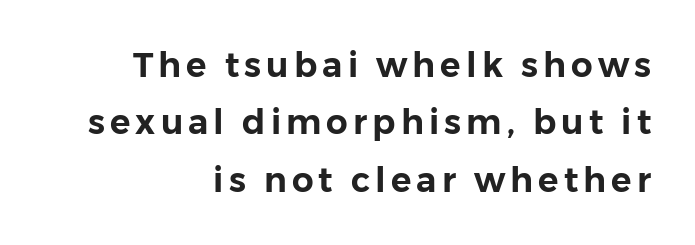
Q: Is the text italic (slanted)? A: No, it is upright.
Q: Is the typeface a serif or a sans-serif typeface? A: Sans-serif.
Q: Is the text underlined? A: No.
Q: How is the paragraph aligned? A: Right-aligned.
Q: Is the spacing between lines tight, normal or loose? A: Normal.
Q: Width (condensed, normal, or wide)? A: Normal.
Q: Stroke contrast? A: Low.
Q: x-height? A: Medium.
Q: Monospaced? A: No.
